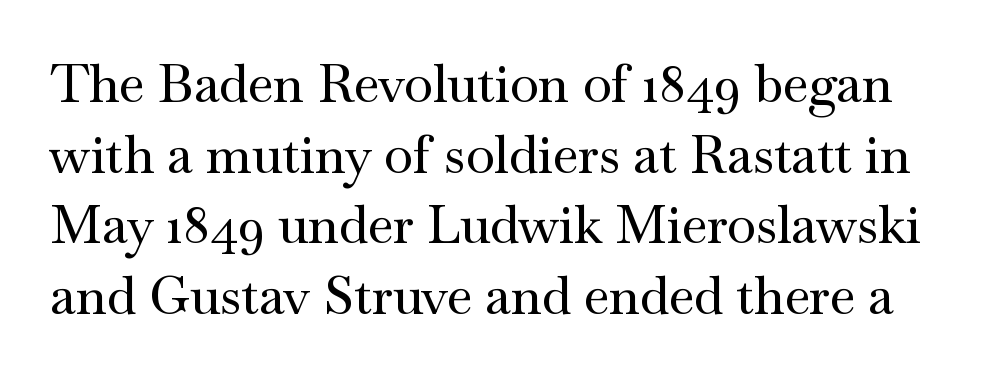
{"serif": "yes", "italic": "no", "width": "wide", "stroke_contrast": "medium", "x_height": "small", "monospaced": "no", "underline": "no", "line_spacing": "normal", "line_spacing_ratio": 1.36, "letter_spacing": "normal", "letter_spacing_em": 0.0, "glyph_px": 52}
